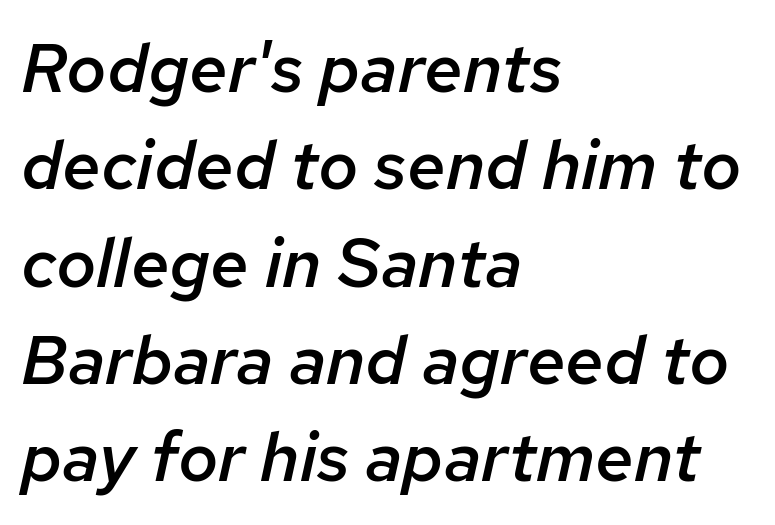
Q: Is the text bold? A: Semi-bold.
Q: Is the text italic (slanted)? A: Yes, it leans right by about 12 degrees.
Q: Is the text underlined? A: No.
Q: How is the paragraph aligned? A: Left-aligned.
Q: Is the spacing between letters normal or unusually wide? A: Normal.
Q: Is the spacing between lines tight, normal or loose? A: Normal.
Q: Width (condensed, normal, or wide)? A: Normal.
Q: Stroke contrast? A: Low.
Q: x-height? A: Medium.
Q: Monospaced? A: No.
